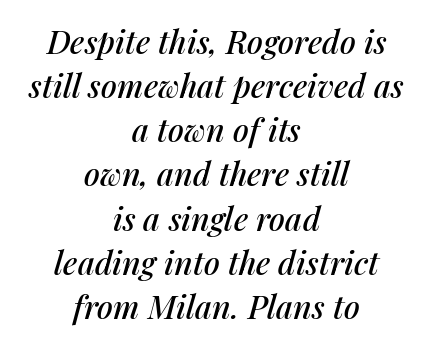
Here the designer chose a conventional face with non-uniform glyph widths. Each row of text sits above clean, open space. Every row of glyphs is offset so its center matches the block's center. You can tell it's italic because the verticals aren't actually vertical. A typesetter would call this leading conventional body-copy spacing.
